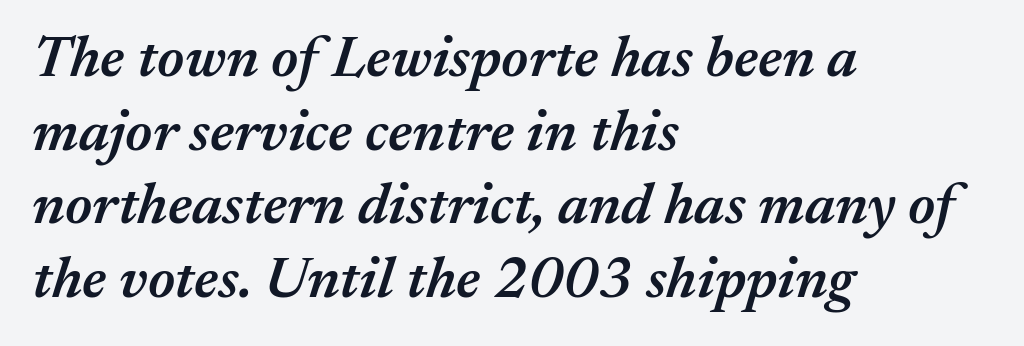
Check the space under the baseline: it is left empty. A somewhat darkened texture: the type is semibold rather than bold. This sample keeps an unexceptional amount of space between lines. Do the characters align in a grid? No, the font is proportional. The line texture is even and compact thanks to regular tracking.
